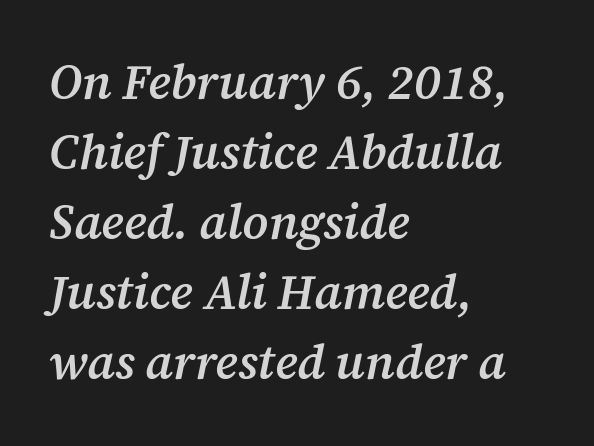
Semibold letterforms, between regular and bold. Type without underlining. Character widths vary here, with narrow letters taking less room than wide ones. These lines are set flush left with a ragged right edge.
